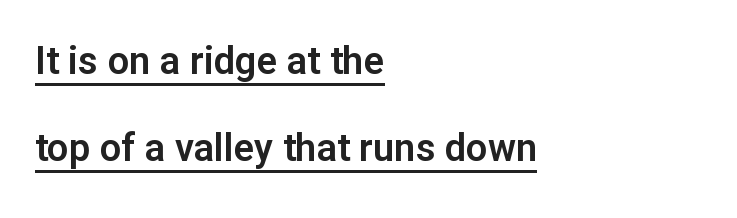
{"serif": "no", "italic": "no", "width": "normal", "stroke_contrast": "low", "x_height": "medium", "monospaced": "no", "underline": "yes", "align": "left", "line_spacing": "loose", "line_spacing_ratio": 2.29, "letter_spacing": "normal", "letter_spacing_em": 0.0, "glyph_px": 38}
